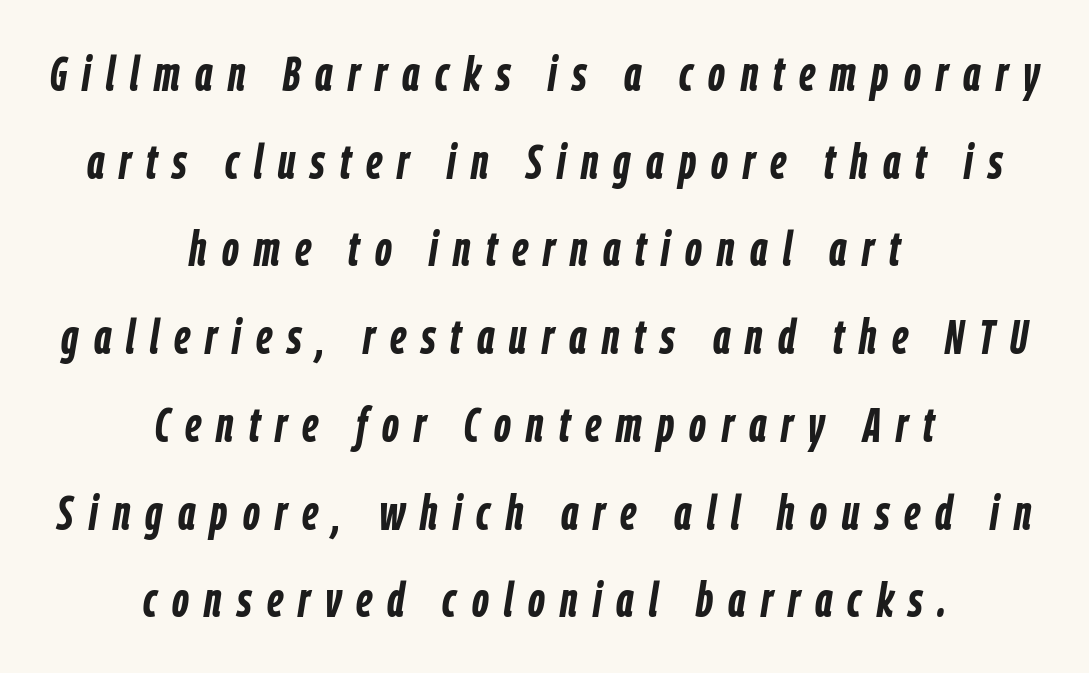
Each letter keeps its own natural width here, so spacing adapts to shape. The specimen omits any rule beneath the text block's lines. This is oblique type, the kind used for emphasis or titles. Caption: multi-line text, centered on the measure.
